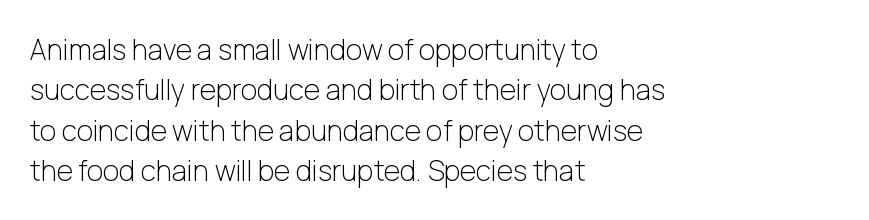
{"serif": "no", "italic": "no", "bold": "no", "weight": "light", "width": "normal", "stroke_contrast": "low", "x_height": "medium", "monospaced": "no", "underline": "no", "align": "left", "line_spacing": "normal", "line_spacing_ratio": 1.44, "letter_spacing": "normal", "letter_spacing_em": 0.0, "glyph_px": 28}
